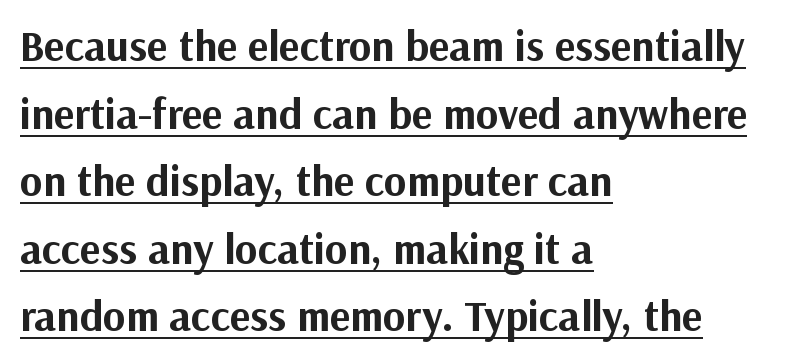
Q: Is the text bold? A: Yes.
Q: Is the text italic (slanted)? A: No, it is upright.
Q: Is the typeface a serif or a sans-serif typeface? A: Sans-serif.
Q: Is the text underlined? A: Yes.
Q: How is the paragraph aligned? A: Left-aligned.
Q: Is the spacing between letters normal or unusually wide? A: Normal.
Q: Is the spacing between lines tight, normal or loose? A: Normal.
Q: Width (condensed, normal, or wide)? A: Normal.
Q: Stroke contrast? A: Medium.
Q: x-height? A: Medium.
Q: Monospaced? A: No.
